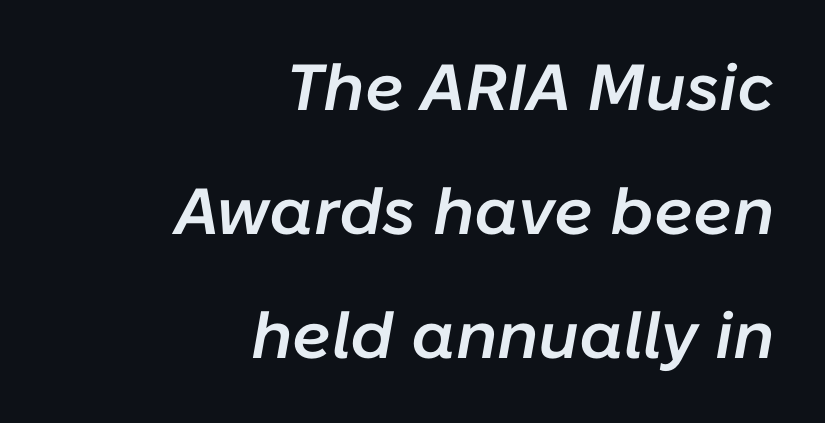
Q: Is the text bold? A: Semi-bold.
Q: Is the text italic (slanted)? A: Yes, it leans right by about 10 degrees.
Q: Is the text underlined? A: No.
Q: How is the paragraph aligned? A: Right-aligned.
Q: Is the spacing between letters normal or unusually wide? A: Normal.
Q: Is the spacing between lines tight, normal or loose? A: Loose.
Q: Width (condensed, normal, or wide)? A: Normal.
Q: Stroke contrast? A: Low.
Q: x-height? A: Medium.
Q: Monospaced? A: No.
